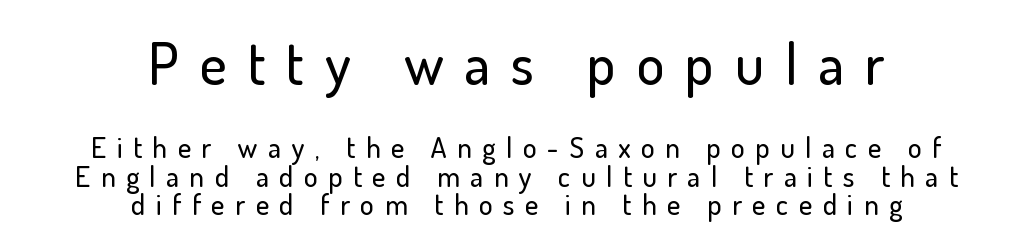
{"serif": "no", "italic": "no", "width": "normal", "stroke_contrast": "low", "x_height": "small", "monospaced": "no", "underline": "no", "align": "center", "line_spacing": "tight", "line_spacing_ratio": 0.98, "letter_spacing": "wide", "letter_spacing_em": 0.36, "larger_block": "first", "size_ratio": 2.0, "glyph_px": 58}
